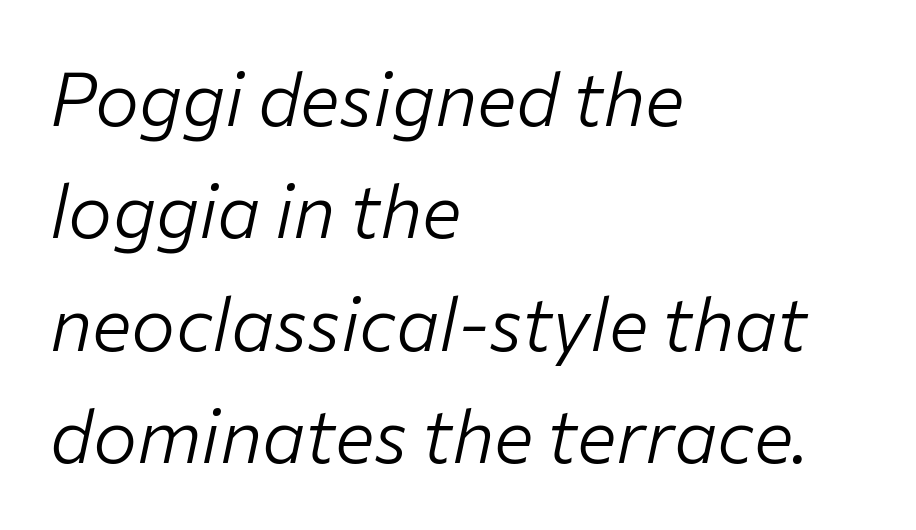
The image shows 74 px light type, italic (leaning right); set left-aligned, normal line spacing (1.52x), normal letter spacing, not underlined; low stroke contrast and a medium x-height.
